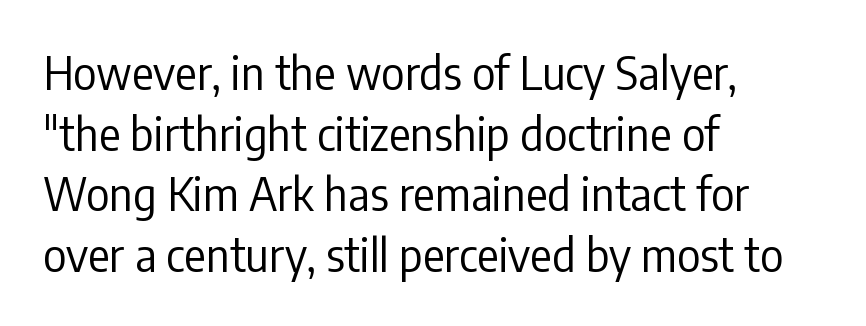
{"serif": "no", "italic": "no", "bold": "no", "weight": "regular", "width": "condensed", "stroke_contrast": "low", "x_height": "medium", "monospaced": "no", "underline": "no", "align": "left", "line_spacing": "normal", "line_spacing_ratio": 1.35, "letter_spacing": "normal", "letter_spacing_em": 0.0, "glyph_px": 45}
